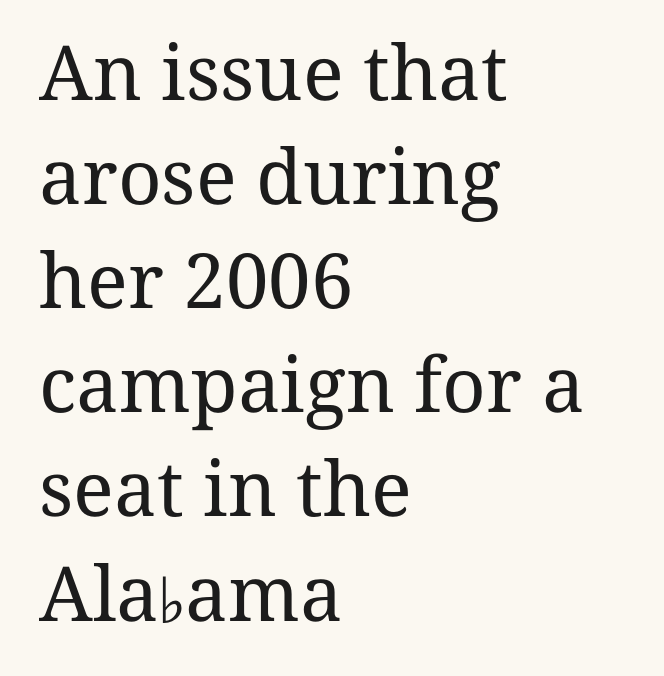
The image shows 76 px regular-weight serif type, upright; set left-aligned, normal line spacing (1.37x), normal letter spacing, not underlined; medium stroke contrast and a medium x-height.
